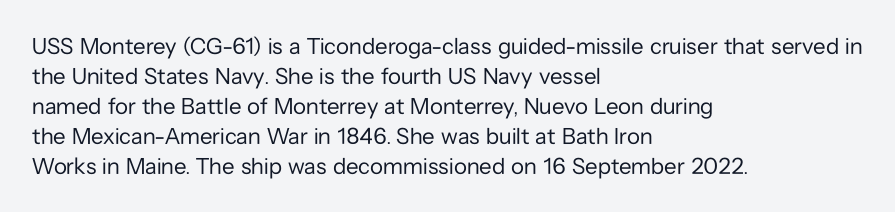
Q: Is the text bold? A: No.
Q: Is the text italic (slanted)? A: No, it is upright.
Q: Is the text underlined? A: No.
Q: How is the paragraph aligned? A: Left-aligned.
Q: Is the spacing between letters normal or unusually wide? A: Normal.
Q: Is the spacing between lines tight, normal or loose? A: Normal.
